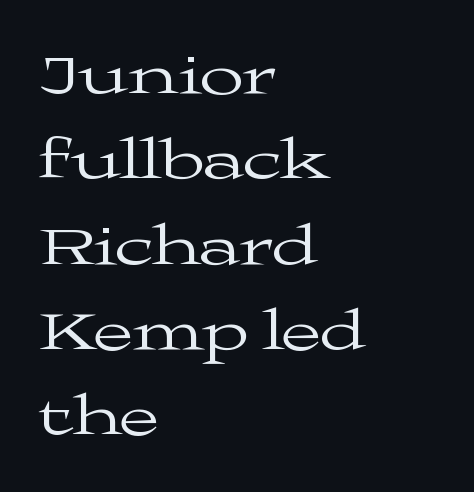
The image shows 58 px regular-weight, wide serif type, upright; set left-aligned, normal line spacing (1.47x), normal letter spacing, not underlined; medium stroke contrast and a medium x-height.
